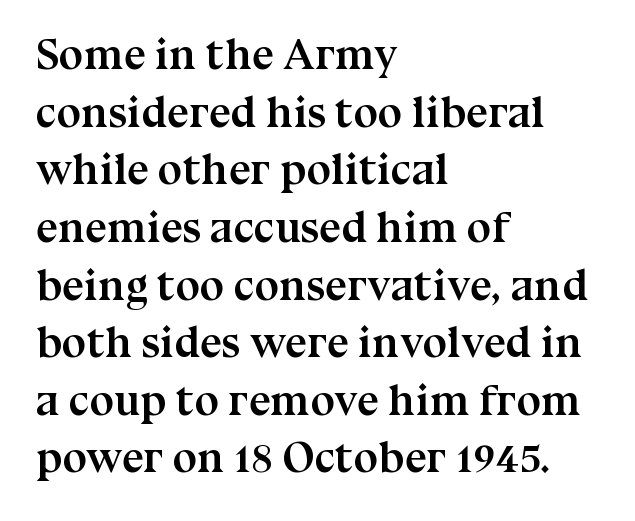
{"serif": "yes", "italic": "no", "bold": "yes", "weight": "semibold", "width": "normal", "stroke_contrast": "medium", "x_height": "medium", "monospaced": "no", "underline": "no", "align": "left", "line_spacing": "normal", "line_spacing_ratio": 1.31, "letter_spacing": "normal", "letter_spacing_em": 0.0, "glyph_px": 44}
